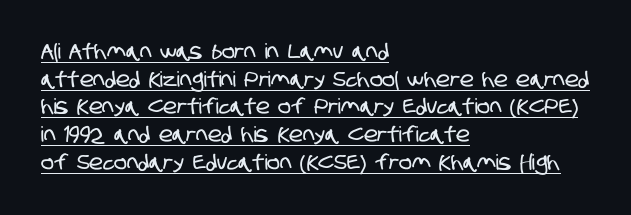
The image shows 21 px text type; set left-aligned, normal line spacing (1.32x), normal letter spacing, underlined.
